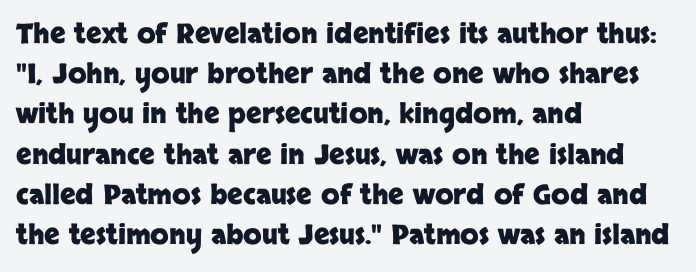
The image shows 27 px bold type, upright; set left-aligned, normal line spacing (1.49x), normal letter spacing, not underlined.
